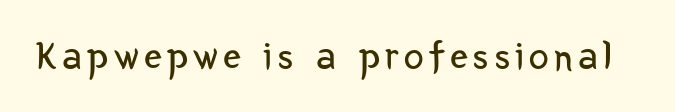
The gap between lines stays unmarked. Every character sits straight up, as roman type does. No letter is thick-stroked: the sample isn't bold. The passage shown is typed in a proportional face where columns would drift. Each letter's strokes conclude bluntly, with no projecting serifs.
